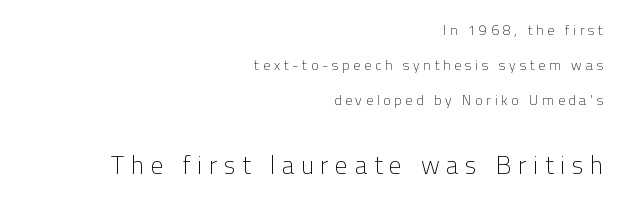
{"italic": "no", "bold": "no", "underline": "no", "align": "right", "line_spacing": "loose", "line_spacing_ratio": 2.49, "letter_spacing": "wide", "letter_spacing_em": 0.27, "larger_block": "second", "size_ratio": 1.79, "glyph_px": 25}
